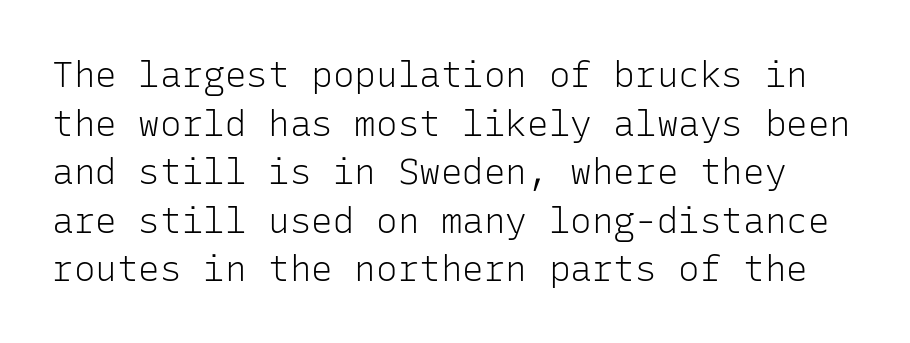
Q: Is the text bold? A: No.
Q: Is the text italic (slanted)? A: No, it is upright.
Q: Is the typeface a serif or a sans-serif typeface? A: Sans-serif.
Q: Is the text underlined? A: No.
Q: Is the spacing between letters normal or unusually wide? A: Normal.
Q: Is the spacing between lines tight, normal or loose? A: Normal.
Q: Width (condensed, normal, or wide)? A: Normal.
Q: Stroke contrast? A: Low.
Q: x-height? A: Medium.
Q: Monospaced? A: Yes.
